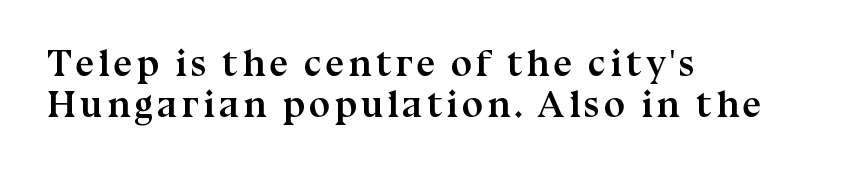
Q: Is the text bold? A: Yes.
Q: Is the text italic (slanted)? A: No, it is upright.
Q: Is the typeface a serif or a sans-serif typeface? A: Serif.
Q: Is the text underlined? A: No.
Q: How is the paragraph aligned? A: Left-aligned.
Q: Is the spacing between lines tight, normal or loose? A: Tight.
Q: Width (condensed, normal, or wide)? A: Normal.
Q: Stroke contrast? A: Medium.
Q: x-height? A: Medium.
Q: Monospaced? A: No.
